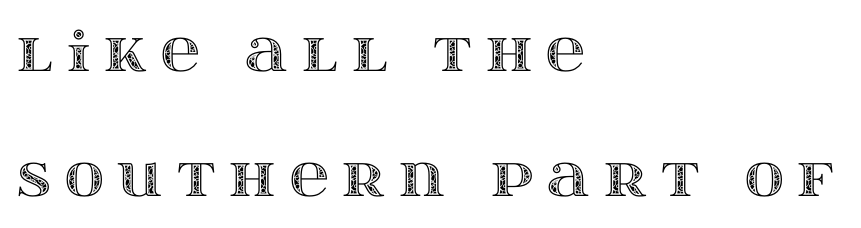
{"italic": "no", "width": "wide", "x_height": "large", "monospaced": "no", "underline": "no", "align": "left", "line_spacing": "loose", "line_spacing_ratio": 2.31, "letter_spacing": "wide", "letter_spacing_em": 0.26, "glyph_px": 54}
